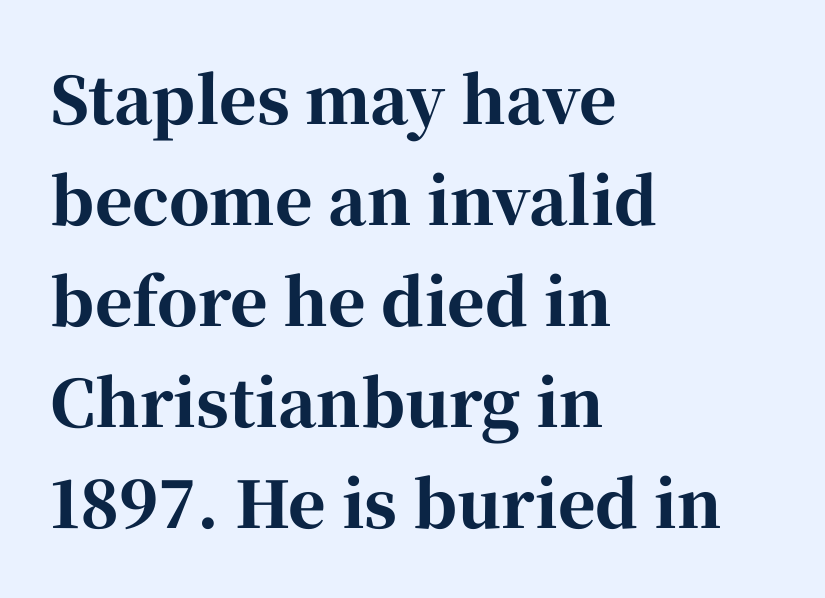
The image shows 64 px bold serif type, upright; set left-aligned, normal line spacing (1.58x), normal letter spacing, not underlined; high stroke contrast and a medium x-height.
